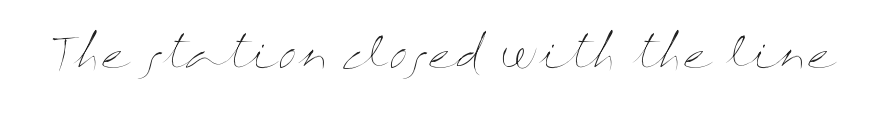
Check the space under the baseline: it is left empty. Nothing heavy about these letters — not bold at all. You could not count columns in this text — the font is proportionally spaced. In terms of letterspacing, this is plain default setting.
